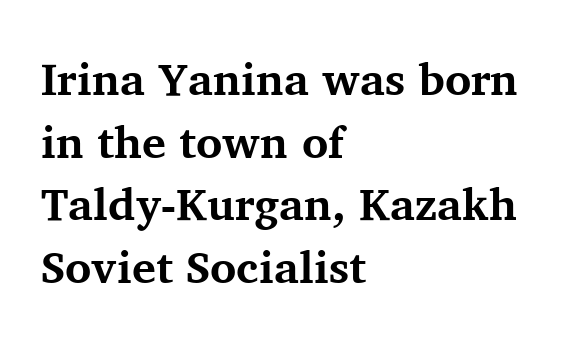
Q: Is the text bold? A: Yes.
Q: Is the text italic (slanted)? A: No, it is upright.
Q: Is the typeface a serif or a sans-serif typeface? A: Serif.
Q: Is the text underlined? A: No.
Q: How is the paragraph aligned? A: Left-aligned.
Q: Is the spacing between letters normal or unusually wide? A: Normal.
Q: Is the spacing between lines tight, normal or loose? A: Normal.
Q: Width (condensed, normal, or wide)? A: Normal.
Q: Stroke contrast? A: Medium.
Q: x-height? A: Medium.
Q: Monospaced? A: No.
